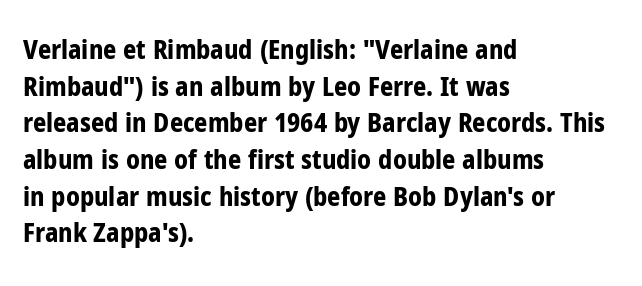
Caption: multi-line text, flush left, ragged right. Look at the tracking — it's just the regular setting, nothing added. Upright lettering throughout. The passage shown is emphatically bold. The passage shown is not underscored anywhere.
